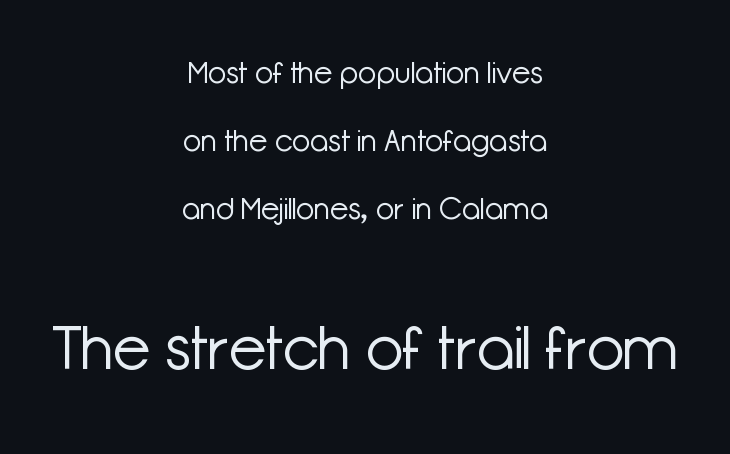
A student would notice the bottom passage is typeset larger than what precedes it. Students, observe: this is what heavily led, spacious text looks like. The glyphs are unaccompanied by any horizontal stroke below them. This rendering uses center alignment, leaving both contours irregular but symmetric. Is the stroke heavy? The answer is a plain regular-or-lighter. Characters follow at the spacing the type designer built in.
